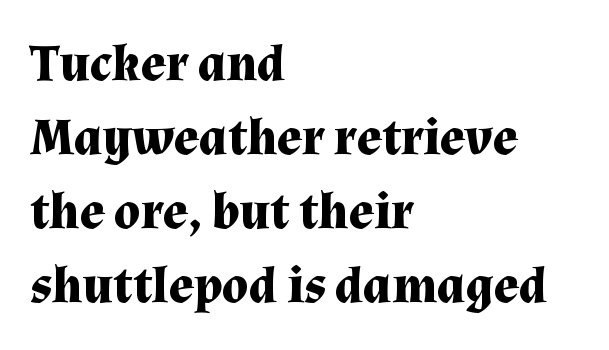
The image shows 52 px bold serif type, upright; set left-aligned, normal line spacing (1.42x), normal letter spacing, not underlined; medium stroke contrast and a medium x-height.
